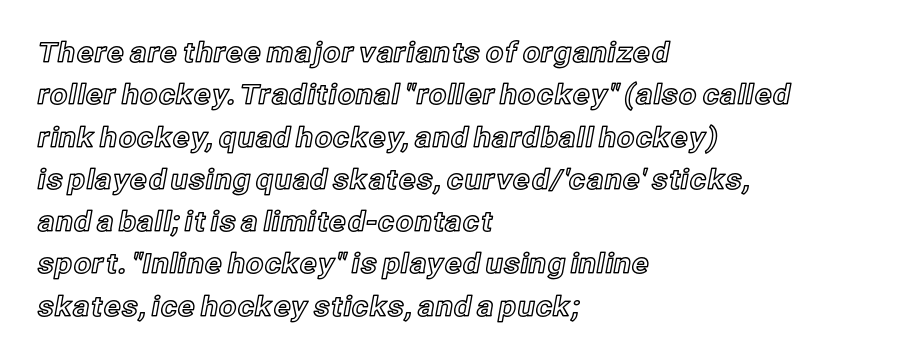
Students, observe: this is what conventionally led text looks like. Notice how the passage keeps a crisp vertical edge on the left only. The gaps between neighbouring characters are ordinary and unremarkable. Clear beneath every line of the passage. A typesetter would call this proportional, since set widths differ per character.
